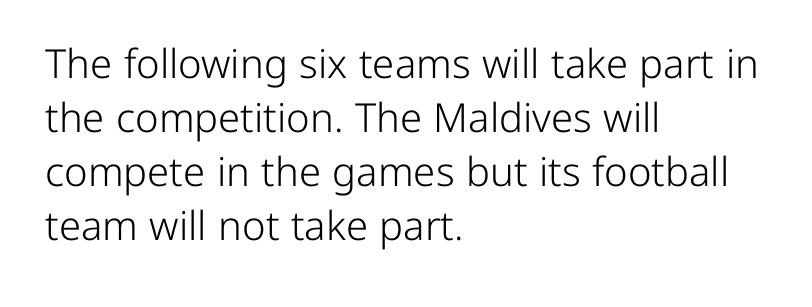
Varying glyph widths throughout — classic text-font behaviour. Unlike italic type, these characters show no tilt at all. Nothing unusual about the tracking: characters are spaced as the font intends. Letters have the restrained weight of plain body copy at most. This rendering employs a face without finishing strokes, i.e., a sans-serif.
